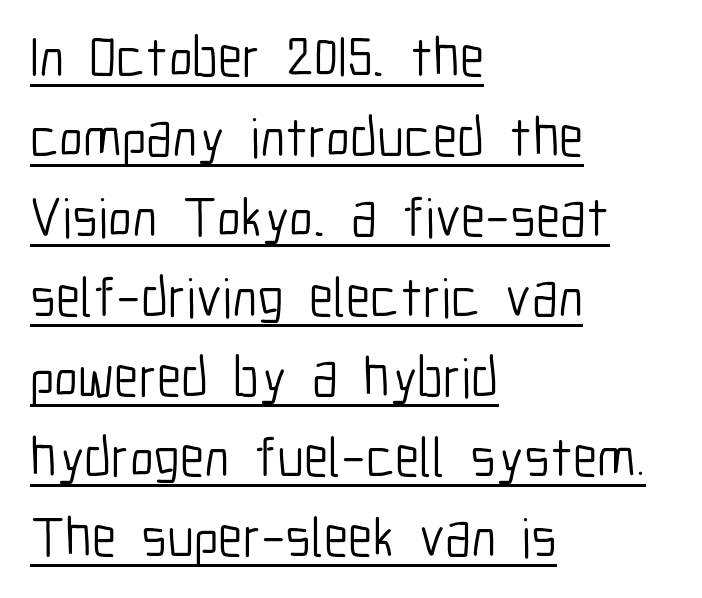
Q: Is the text bold? A: No.
Q: Is the text italic (slanted)? A: No, it is upright.
Q: Is the typeface a serif or a sans-serif typeface? A: Sans-serif.
Q: Is the text underlined? A: Yes.
Q: How is the paragraph aligned? A: Left-aligned.
Q: Is the spacing between letters normal or unusually wide? A: Normal.
Q: Is the spacing between lines tight, normal or loose? A: Normal.
Q: Width (condensed, normal, or wide)? A: Condensed.
Q: Stroke contrast? A: Low.
Q: x-height? A: Medium.
Q: Monospaced? A: No.
